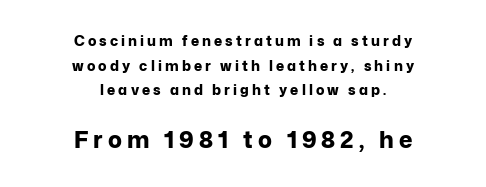
The image shows 23 px bold type, upright; set centered, line spacing 1.76x, unusually wide letter spacing (+0.22 em), not underlined; the second (bottom) block is 1.64x larger.
